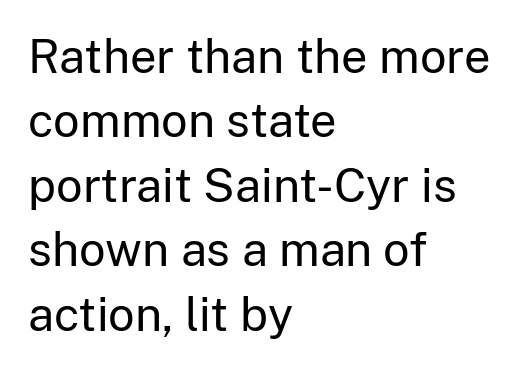
{"serif": "no", "italic": "no", "bold": "no", "weight": "regular", "width": "normal", "stroke_contrast": "low", "x_height": "medium", "monospaced": "no", "underline": "no", "align": "left", "line_spacing": "normal", "line_spacing_ratio": 1.37, "letter_spacing": "normal", "letter_spacing_em": 0.0, "glyph_px": 47}
